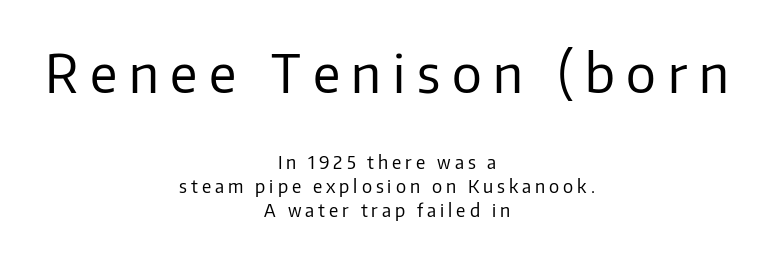
No italicization has been applied; the sample stays upright. What's the leading like? Ordinary, nothing unusual. Which margin do the lines hug? Neither — every line sits in the middle. Weight: in the light-to-regular range. If you squint, the top block still reads clearly — it's the larger of the two. Spacing verdict: proportional, widths tailored to each character.
